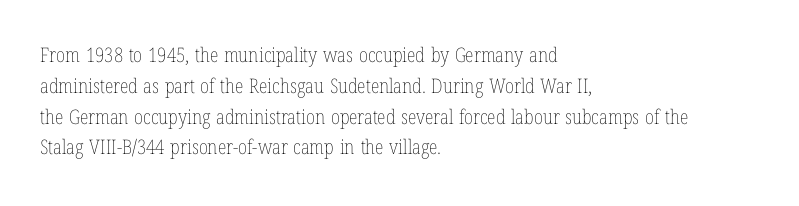
Unmarked baselines from the first word to the last. Between one letter and the next there's only the usual sliver of space. Left-aligned paragraph, ragged on the right. Compared with typical paragraphs, the rows here are spaced about the same. It's the straight-up-and-down kind of type.
